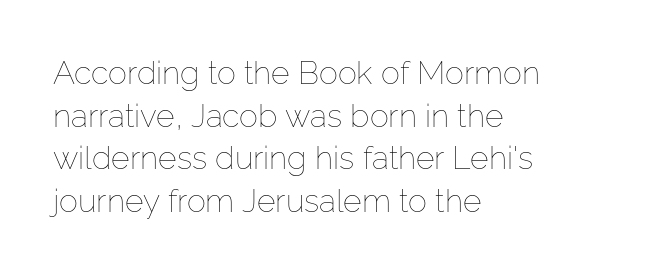
The image shows 32 px thin type, upright; set left-aligned, normal line spacing (1.33x), normal letter spacing, not underlined; low stroke contrast and a medium x-height.
